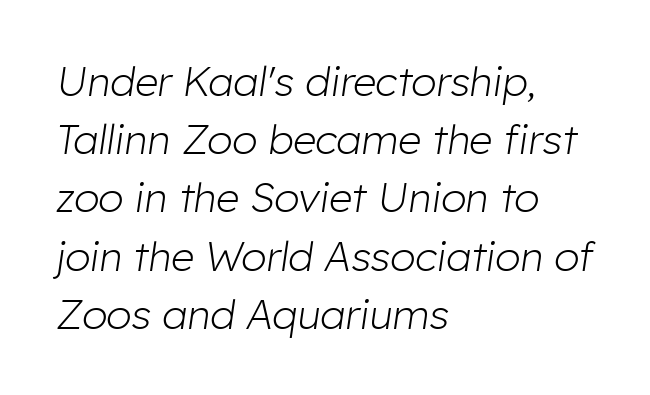
The image shows 41 px light type, italic (leaning right); set left-aligned, normal line spacing (1.42x), normal letter spacing, not underlined; low stroke contrast and a medium x-height.
